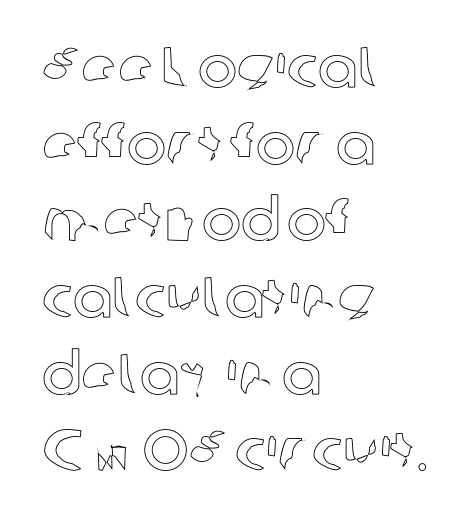
The passage shown is not underscored anywhere. The rendering uses natural spacing where letterforms have individual widths. Between one letter and the next there's only the usual sliver of space. Successive baselines arrive at the customary interval.
